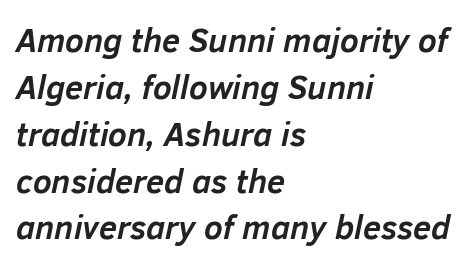
Bold? Absolutely — the strokes are thick and heavy. A normal amount of white space separates one row of letters from the next. A typesetter would call this proportional, since set widths differ per character. No extra tracking has been applied to these lines. Layout note: lines flush left. The foot of each line stays bare and open.
